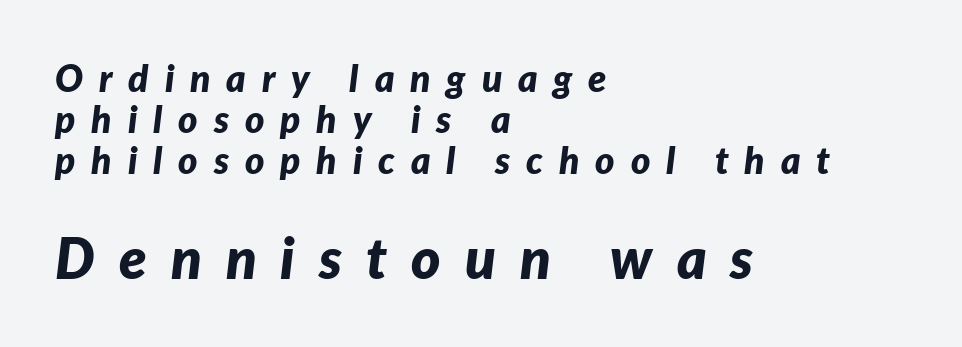
Q: Is the text bold? A: Yes.
Q: Is the text italic (slanted)? A: Yes, it leans right by about 7 degrees.
Q: Is the text underlined? A: No.
Q: How is the paragraph aligned? A: Left-aligned.
Q: Is the spacing between letters normal or unusually wide? A: Unusually wide.
Q: Is the spacing between lines tight, normal or loose? A: Tight.
Q: Which block of text is set in a larger size, the first (top) or the second (bottom)? A: The second (bottom) one.
Q: Width (condensed, normal, or wide)? A: Normal.
Q: Stroke contrast? A: Low.
Q: x-height? A: Medium.
Q: Monospaced? A: No.
